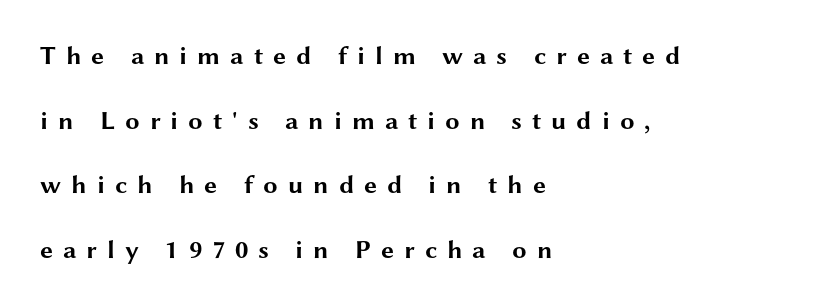
{"italic": "no", "bold": "yes", "underline": "no", "align": "left", "line_spacing": "loose", "line_spacing_ratio": 2.49, "letter_spacing": "wide", "letter_spacing_em": 0.38, "glyph_px": 26}
